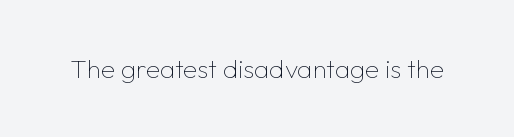
The image shows 26 px text type, upright; set normal letter spacing, not underlined.
